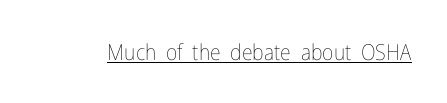
Q: Is the text bold? A: No.
Q: Is the text italic (slanted)? A: No, it is upright.
Q: Is the text underlined? A: Yes.
Q: Is the spacing between letters normal or unusually wide? A: Normal.
